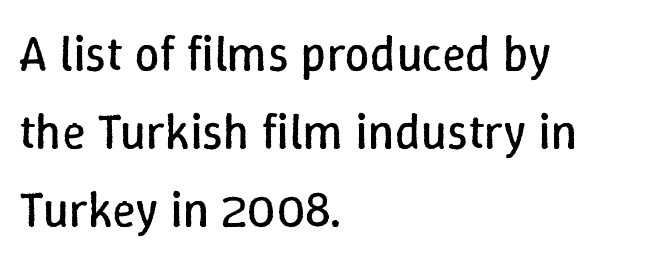
The image shows 49 px regular-weight type, upright; set left-aligned, normal line spacing (1.59x), normal letter spacing, not underlined; low stroke contrast and a medium x-height.
